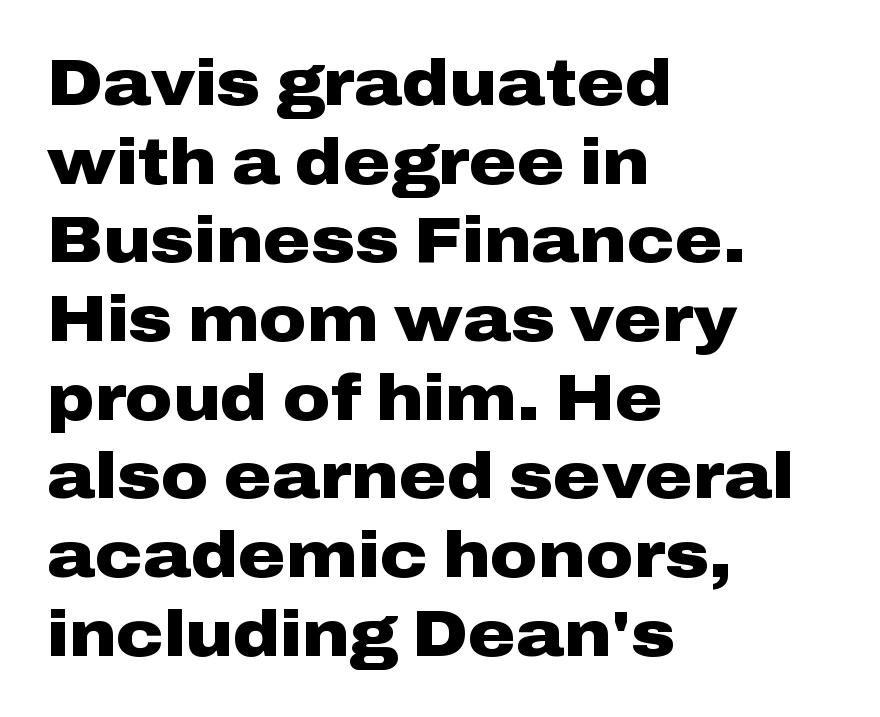
A typesetter would mark this as roman, not italic. Any mark beneath the type? The region is blank. The letterforms sit shoulder to shoulder at normal distance. A typesetter would call this proportional, since set widths differ per character. The passage shown is typeset with a sans-serif family.
